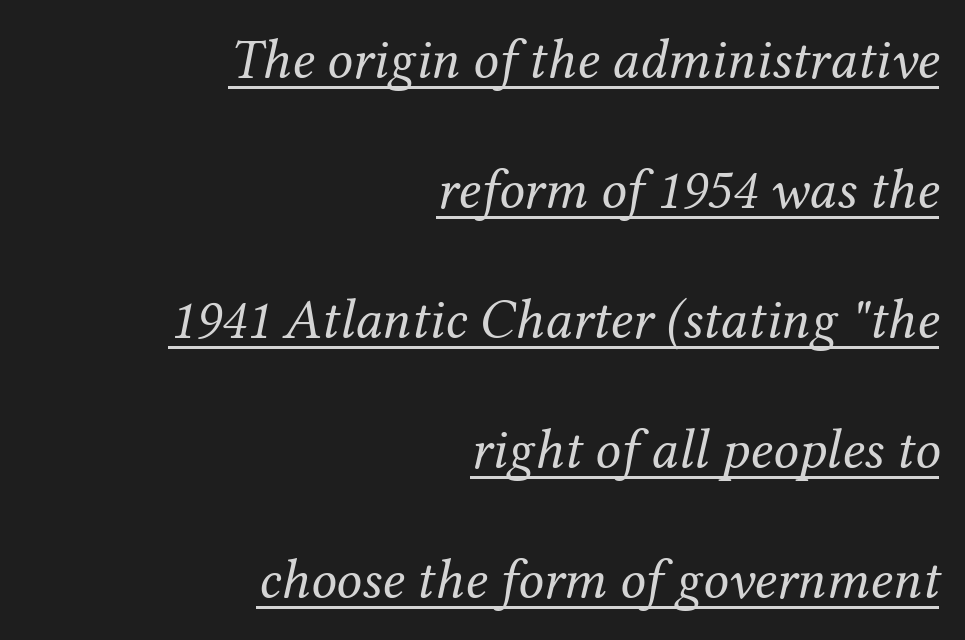
The image shows 57 px regular-weight serif type, italic (leaning right); set right-aligned, loose line spacing (2.28x), normal letter spacing, underlined; medium stroke contrast and a medium x-height.
